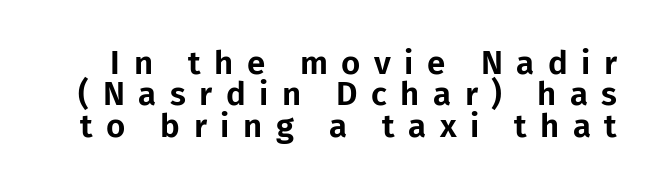
{"serif": "no", "italic": "no", "width": "normal", "stroke_contrast": "low", "x_height": "medium", "monospaced": "no", "underline": "no", "line_spacing": "tight", "line_spacing_ratio": 0.95, "letter_spacing": "wide", "letter_spacing_em": 0.41, "glyph_px": 33}
